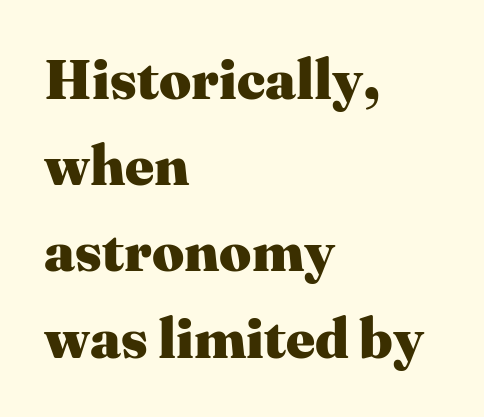
{"serif": "yes", "italic": "no", "bold": "yes", "weight": "heavy", "width": "normal", "stroke_contrast": "medium", "x_height": "medium", "monospaced": "no", "underline": "no", "align": "left", "line_spacing": "normal", "line_spacing_ratio": 1.54, "letter_spacing": "normal", "letter_spacing_em": 0.0, "glyph_px": 56}
